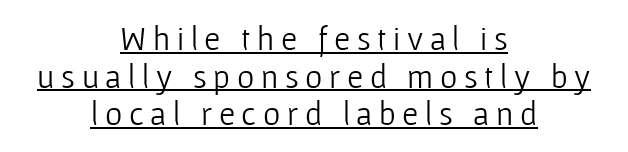
{"serif": "no", "italic": "no", "bold": "no", "weight": "light", "width": "normal", "stroke_contrast": "low", "x_height": "medium", "monospaced": "no", "underline": "yes", "align": "center", "line_spacing": "tight", "line_spacing_ratio": 1.14, "letter_spacing": "wide", "letter_spacing_em": 0.2, "glyph_px": 33}
